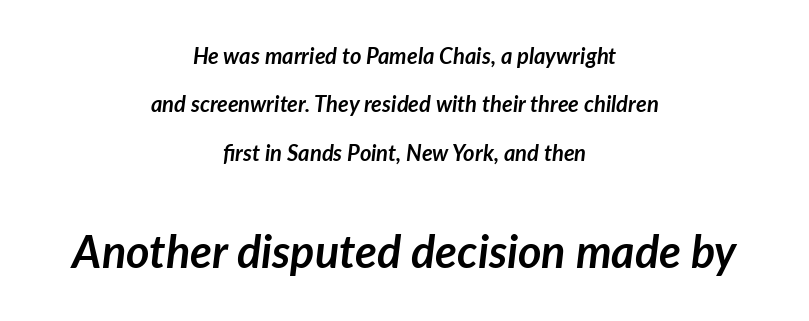
The passage shown is typed in a proportional face where columns would drift. Would a proofreader flag this as italicized? Yes. Short and long lines alike share a common midpoint. The space beneath each line is pristine and unruled.
